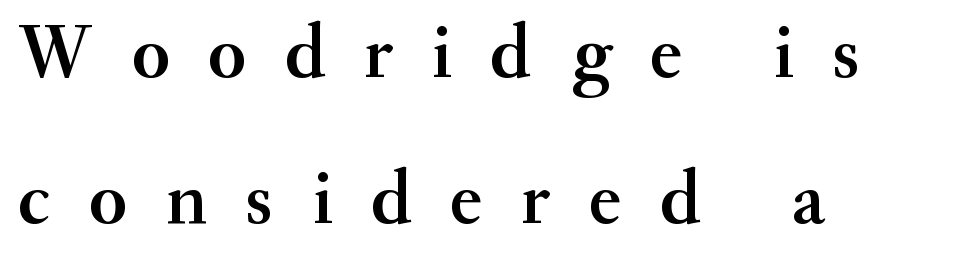
The image shows 77 px serif type, upright; set left-aligned, line spacing 1.89x, unusually wide letter spacing (+0.5 em), not underlined; medium stroke contrast and a small x-height.
